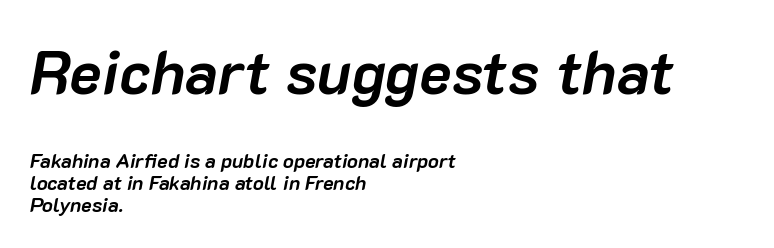
{"italic": "yes", "lean": "right", "slant_degrees": 10, "bold": "yes", "weight": "semibold", "width": "normal", "stroke_contrast": "low", "x_height": "medium", "monospaced": "no", "underline": "no", "align": "left", "line_spacing": "tight", "line_spacing_ratio": 1.11, "letter_spacing": "normal", "letter_spacing_em": 0.0, "larger_block": "first", "size_ratio": 3.05, "glyph_px": 61}
